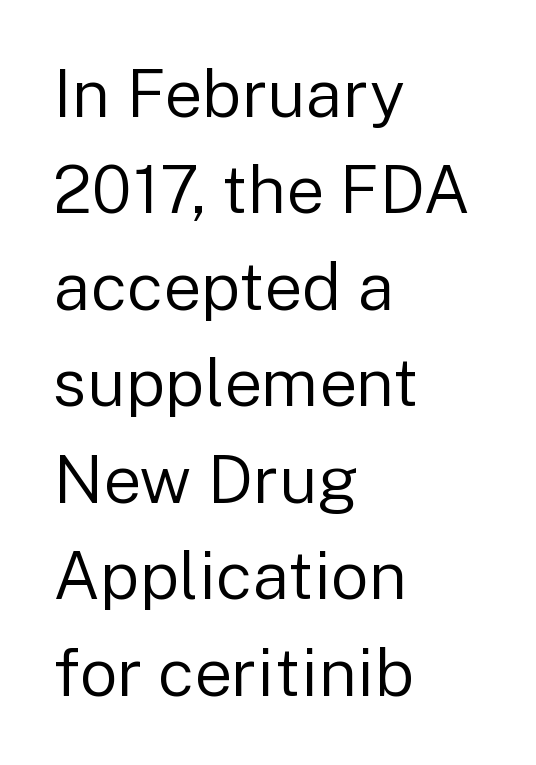
{"serif": "no", "italic": "no", "bold": "no", "weight": "regular", "width": "normal", "stroke_contrast": "low", "x_height": "medium", "monospaced": "no", "underline": "no", "align": "left", "line_spacing": "normal", "line_spacing_ratio": 1.44, "letter_spacing": "normal", "letter_spacing_em": 0.0, "glyph_px": 67}
